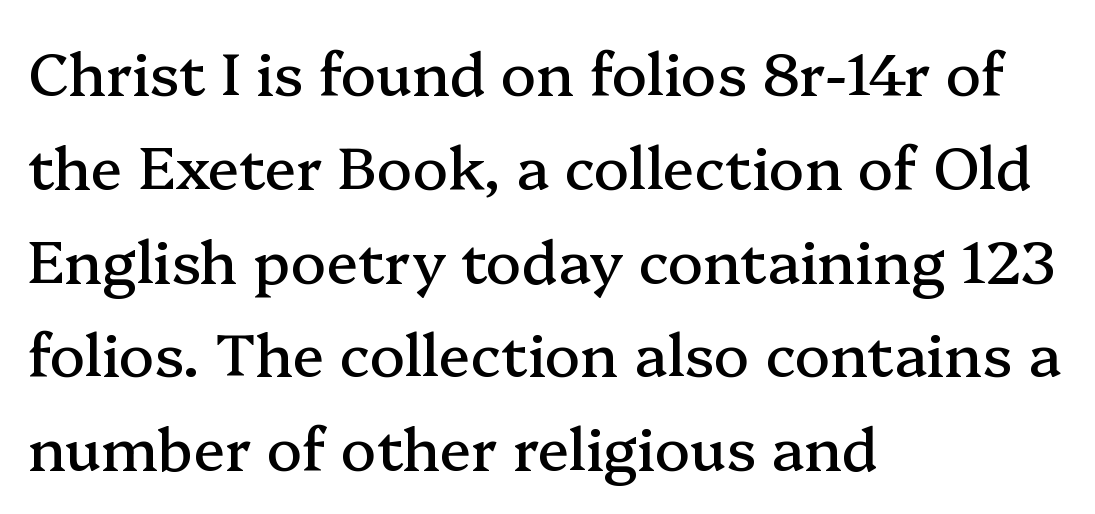
The image shows 59 px serif type, upright; set left-aligned, normal line spacing (1.59x), normal letter spacing, not underlined; medium stroke contrast and a medium x-height.
